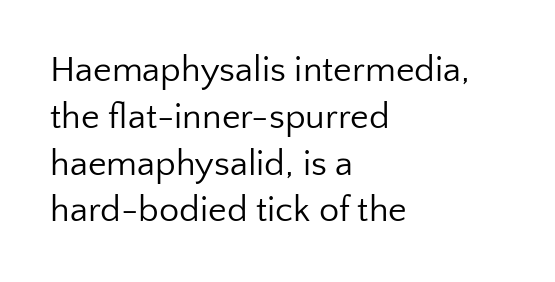
{"serif": "no", "italic": "no", "bold": "no", "weight": "regular", "width": "normal", "stroke_contrast": "low", "x_height": "medium", "monospaced": "no", "underline": "no", "align": "left", "line_spacing": "normal", "line_spacing_ratio": 1.3, "letter_spacing": "normal", "letter_spacing_em": 0.0, "glyph_px": 36}
